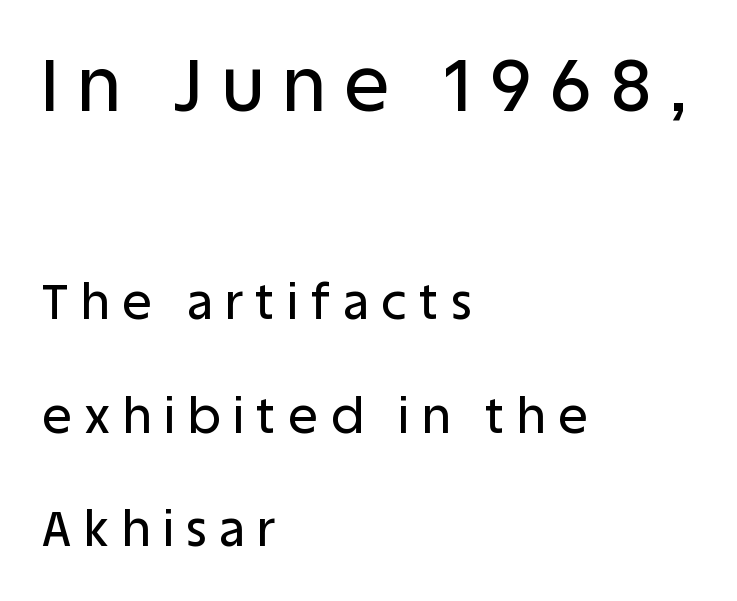
Q: Is the text italic (slanted)? A: No, it is upright.
Q: Is the typeface a serif or a sans-serif typeface? A: Sans-serif.
Q: Is the text underlined? A: No.
Q: How is the paragraph aligned? A: Left-aligned.
Q: Is the spacing between letters normal or unusually wide? A: Unusually wide.
Q: Is the spacing between lines tight, normal or loose? A: Loose.
Q: Which block of text is set in a larger size, the first (top) or the second (bottom)? A: The first (top) one.
Q: Width (condensed, normal, or wide)? A: Normal.
Q: Stroke contrast? A: Low.
Q: x-height? A: Large.
Q: Monospaced? A: No.
